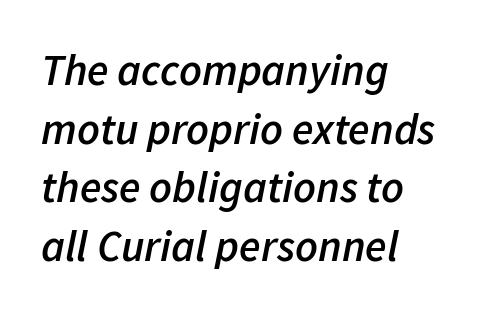
The gap between lines stays unmarked. Students, this is semibold: more ink than regular, less than bold. Vertically, the passage feels balanced, rows spaced as you'd expect. Compared with typical body copy, the letter spacing here is the same.
